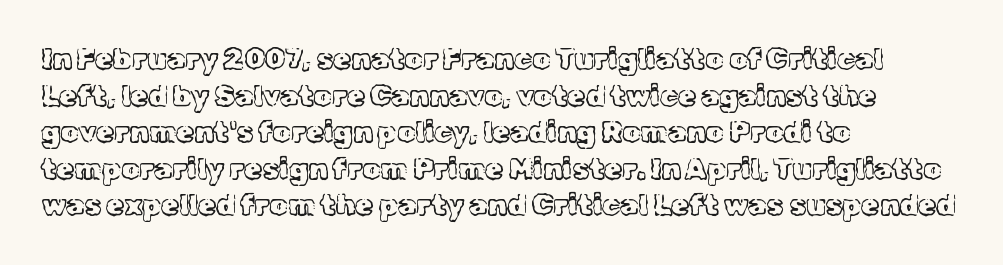
This sample has the flowing, uneven cadence of proportional lettering. Caption: multi-line text, flush left, ragged right. A normal amount of white space separates one row of letters from the next. Are there feet on the stems? There are — it's a serif. Here the glyphs are tracked normally, forming tight word shapes. Rule under the text: the space is simply empty.
